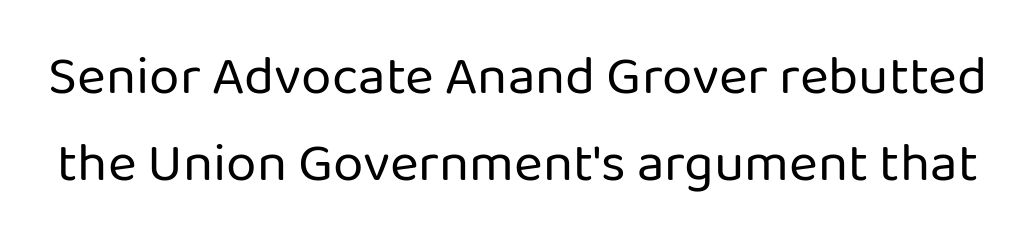
{"serif": "no", "italic": "no", "bold": "no", "weight": "regular", "width": "normal", "stroke_contrast": "low", "x_height": "medium", "monospaced": "no", "underline": "no", "line_spacing": "normal", "line_spacing_ratio": 1.58, "letter_spacing": "normal", "letter_spacing_em": 0.0, "glyph_px": 55}
